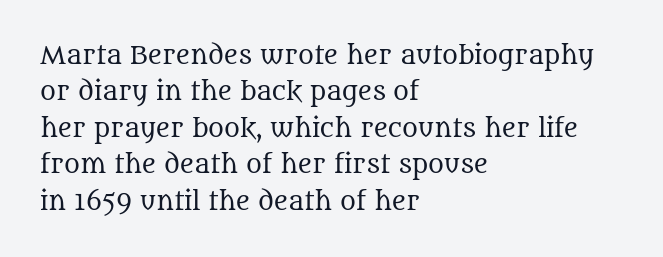
The image shows 24 px text type, upright; set left-aligned, normal line spacing (1.52x), normal letter spacing, not underlined.
